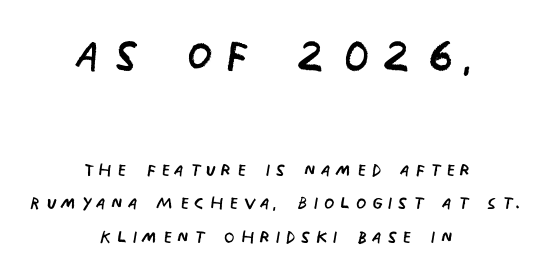
{"serif": "no", "bold": "no", "weight": "regular", "width": "condensed", "stroke_contrast": "low", "x_height": "large", "monospaced": "no", "underline": "no", "align": "center", "line_spacing": "normal", "line_spacing_ratio": 1.4, "letter_spacing": "wide", "letter_spacing_em": 0.21, "larger_block": "first", "size_ratio": 2.46, "glyph_px": 59}
